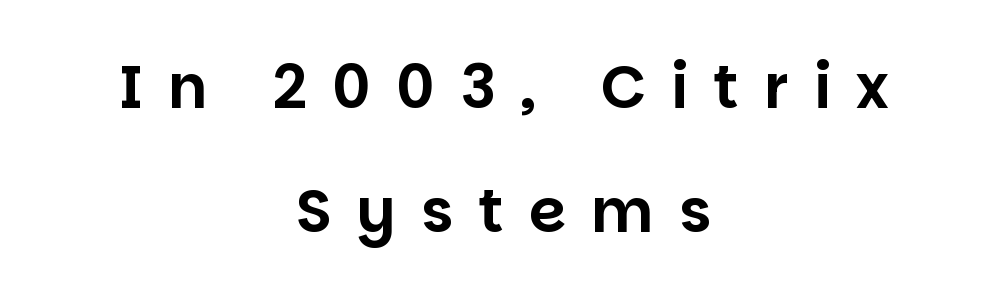
Q: Is the text italic (slanted)? A: No, it is upright.
Q: Is the typeface a serif or a sans-serif typeface? A: Sans-serif.
Q: Is the text underlined? A: No.
Q: How is the paragraph aligned? A: Centered.
Q: Is the spacing between letters normal or unusually wide? A: Unusually wide.
Q: Is the spacing between lines tight, normal or loose? A: Loose.
Q: Width (condensed, normal, or wide)? A: Normal.
Q: Stroke contrast? A: Low.
Q: x-height? A: Large.
Q: Monospaced? A: No.
